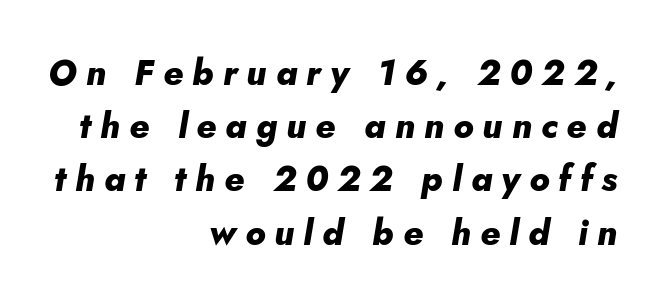
Q: Is the text bold? A: Yes.
Q: Is the text italic (slanted)? A: Yes, it leans right by about 10 degrees.
Q: Is the text underlined? A: No.
Q: How is the paragraph aligned? A: Right-aligned.
Q: Is the spacing between letters normal or unusually wide? A: Unusually wide.
Q: Is the spacing between lines tight, normal or loose? A: Normal.
Q: Width (condensed, normal, or wide)? A: Normal.
Q: Stroke contrast? A: Low.
Q: x-height? A: Small.
Q: Monospaced? A: No.
